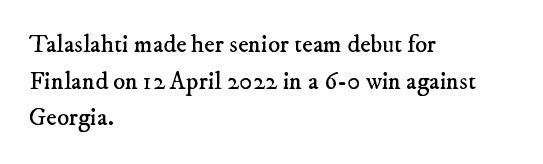
{"bold": "no", "underline": "no", "align": "left", "line_spacing": "normal", "line_spacing_ratio": 1.47, "letter_spacing": "normal", "letter_spacing_em": 0.0, "glyph_px": 25}
